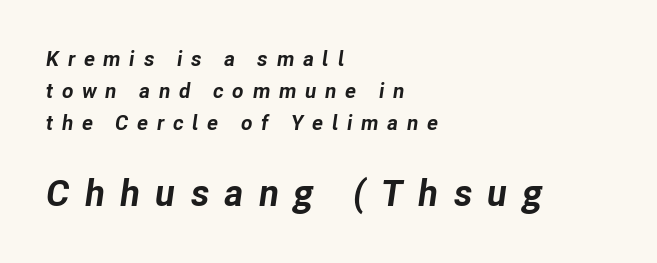
{"italic": "yes", "lean": "right", "slant_degrees": 8, "bold": "yes", "weight": "bold", "width": "normal", "stroke_contrast": "low", "x_height": "medium", "monospaced": "no", "underline": "no", "align": "left", "line_spacing": "normal", "line_spacing_ratio": 1.52, "letter_spacing": "wide", "letter_spacing_em": 0.41, "larger_block": "second", "size_ratio": 1.76, "glyph_px": 37}
